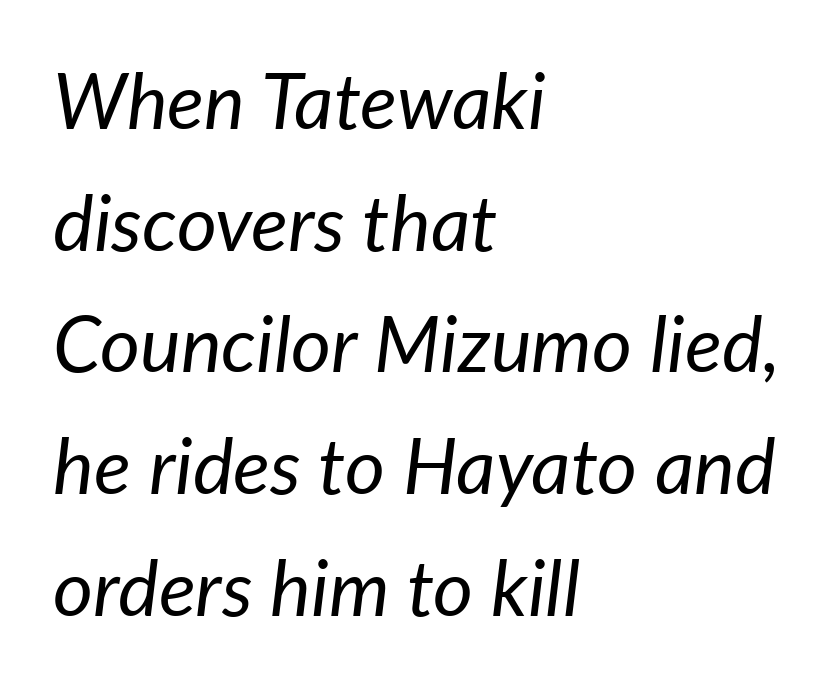
{"italic": "yes", "lean": "right", "slant_degrees": 7, "bold": "no", "weight": "regular", "width": "normal", "stroke_contrast": "low", "x_height": "medium", "monospaced": "no", "underline": "no", "align": "left", "line_spacing": "normal", "line_spacing_ratio": 1.58, "letter_spacing": "normal", "letter_spacing_em": 0.0, "glyph_px": 77}
